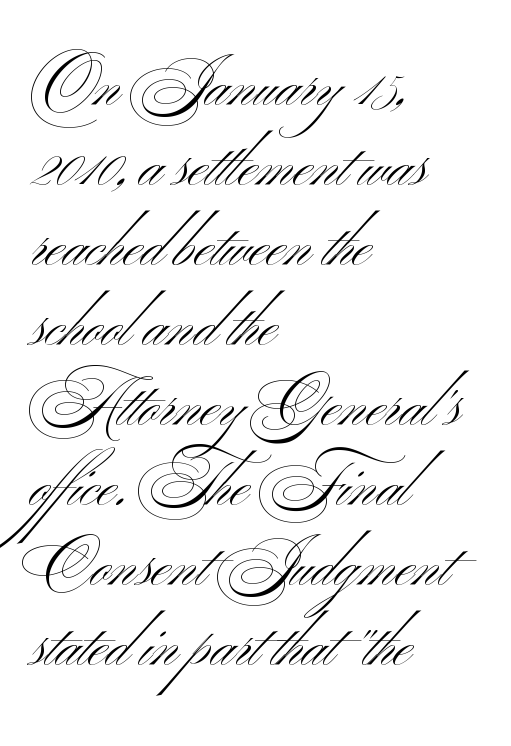
Just letters on the line, the space beneath them empty. Tracking value appears to be zero — textbook default spacing. Vertical stems look standard width or narrower in stroke. The letters advance in unequal steps, a hallmark of proportional type.
